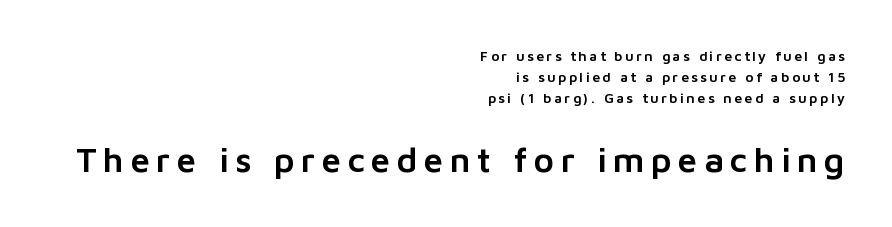
{"serif": "no", "italic": "no", "width": "normal", "stroke_contrast": "low", "x_height": "medium", "monospaced": "no", "underline": "no", "align": "right", "line_spacing": "normal", "line_spacing_ratio": 1.49, "larger_block": "second", "size_ratio": 2.5, "glyph_px": 35}
